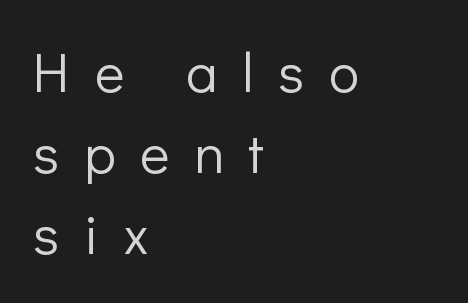
{"serif": "no", "italic": "no", "bold": "no", "weight": "light", "width": "normal", "stroke_contrast": "low", "x_height": "medium", "monospaced": "no", "underline": "no", "align": "left", "line_spacing": "normal", "line_spacing_ratio": 1.45, "letter_spacing": "wide", "letter_spacing_em": 0.44, "glyph_px": 56}
